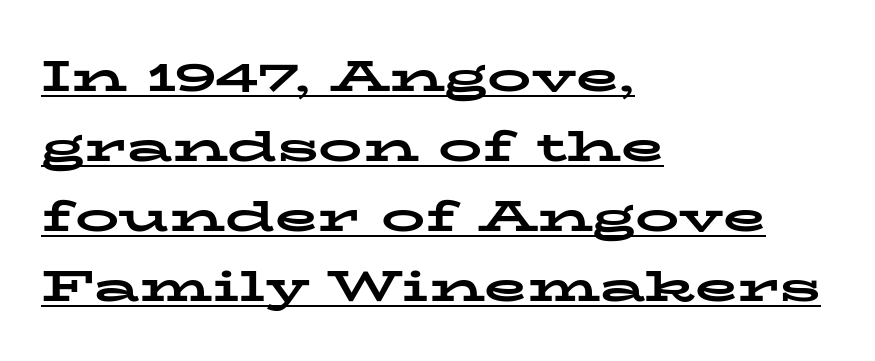
The image shows 44 px bold, wide serif type, upright; set left-aligned, normal line spacing (1.59x), normal letter spacing, underlined; low stroke contrast and a medium x-height.
